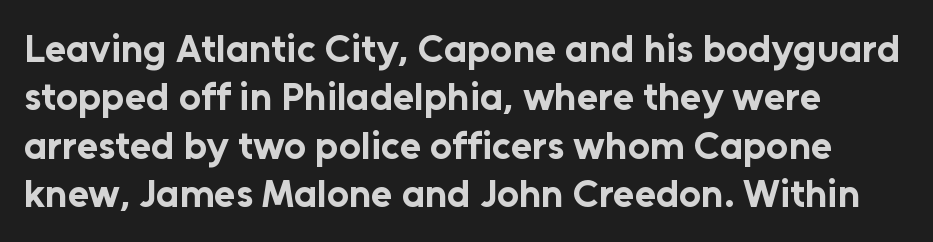
The image shows 39 px bold sans-serif type, upright; set line spacing 1.24x, normal letter spacing, not underlined; low stroke contrast and a medium x-height.
